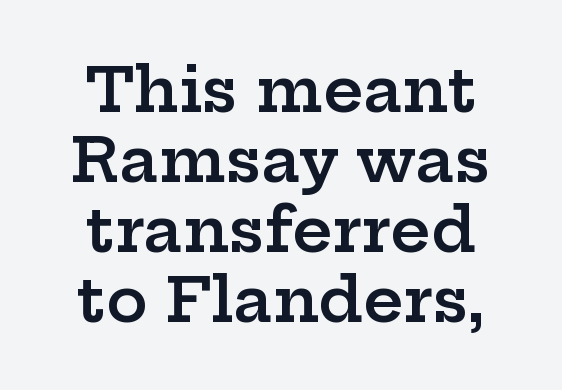
Stems and bowls a touch heavier than normal — semibold. Is this a fixed-width face? No — the glyphs have proportional, varying widths. The rag falls on both sides of this text block equally. You could call the tracking neutral — neither tight nor loose. Does the leading feel generous? Not at all — it's pinched. The words here are not underlined.
